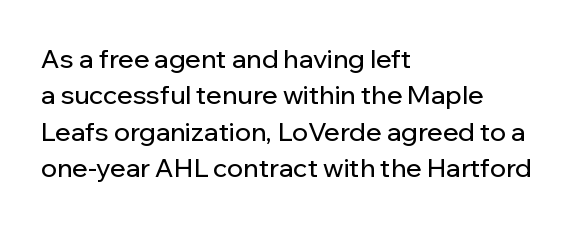
Each line starts at the same left margin while the right side varies. There is no visible air inserted between adjacent glyphs. Baseline-to-baseline distance is the conventional proportion of letter height. No italicization has been applied; the sample stays upright.
